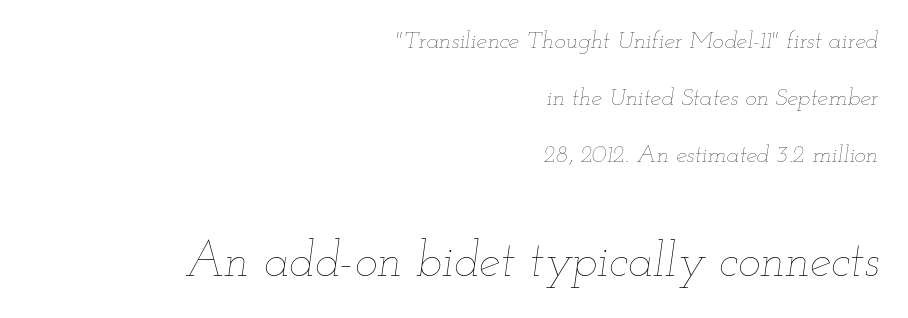
No letter is thick-stroked: the sample isn't bold. A clean baseline with only descenders dipping below it. Posture: slanted. Letter spacing: default. Block two is the big one; block one sits smaller above it.
